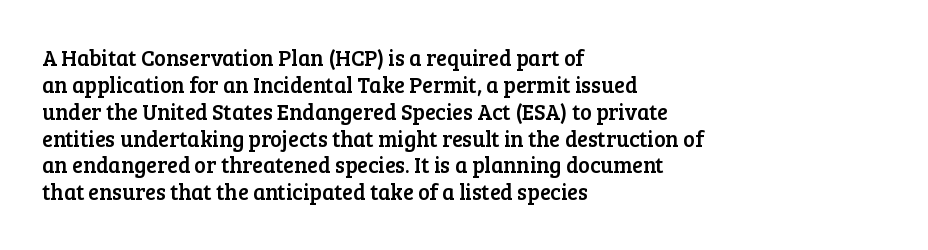
Is the block centered? No — it sits flush against the left margin. Beneath every word, the page is bare. What stands out about the letter spacing? Nothing — it is the standard amount. The lettering stays uniformly vertical, giving the passage a roman look.
